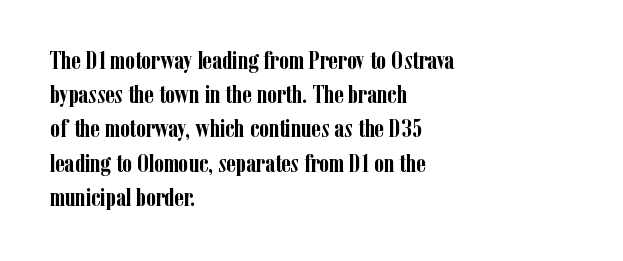
{"italic": "no", "bold": "yes", "underline": "no", "align": "left", "line_spacing": "normal", "line_spacing_ratio": 1.37, "letter_spacing": "normal", "letter_spacing_em": 0.0, "glyph_px": 25}
